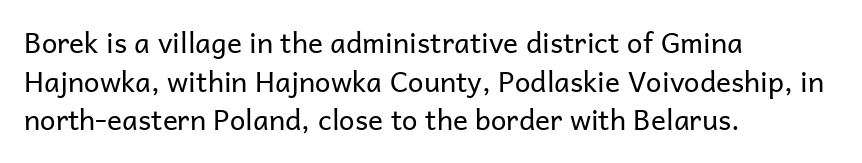
Q: Is the text bold? A: No.
Q: Is the text italic (slanted)? A: No, it is upright.
Q: Is the typeface a serif or a sans-serif typeface? A: Sans-serif.
Q: Is the text underlined? A: No.
Q: How is the paragraph aligned? A: Left-aligned.
Q: Is the spacing between letters normal or unusually wide? A: Normal.
Q: Is the spacing between lines tight, normal or loose? A: Normal.
Q: Width (condensed, normal, or wide)? A: Normal.
Q: Stroke contrast? A: Low.
Q: x-height? A: Medium.
Q: Monospaced? A: No.
